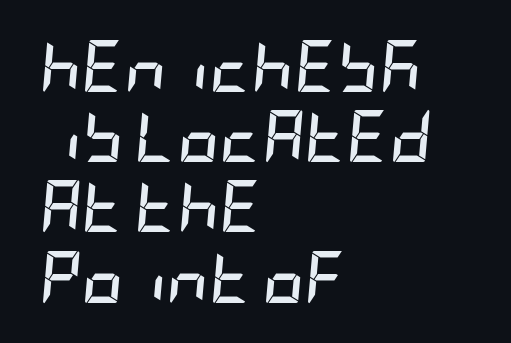
{"italic": "yes", "lean": "right", "slant_degrees": 5, "bold": "yes", "weight": "semibold", "width": "condensed", "stroke_contrast": "low", "x_height": "large", "underline": "no", "align": "left", "line_spacing": "normal", "line_spacing_ratio": 1.35, "letter_spacing": "normal", "letter_spacing_em": 0.0, "glyph_px": 52}
